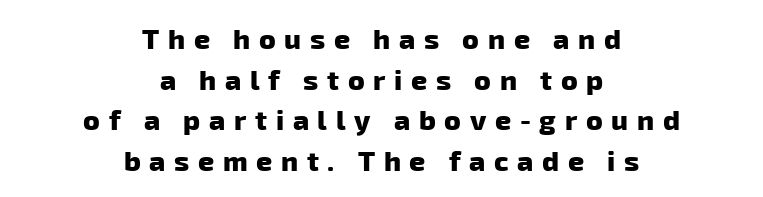
{"serif": "no", "bold": "yes", "weight": "heavy", "width": "normal", "stroke_contrast": "low", "x_height": "medium", "monospaced": "no", "underline": "no", "align": "center", "line_spacing": "normal", "line_spacing_ratio": 1.45, "letter_spacing": "wide", "letter_spacing_em": 0.31, "glyph_px": 28}
